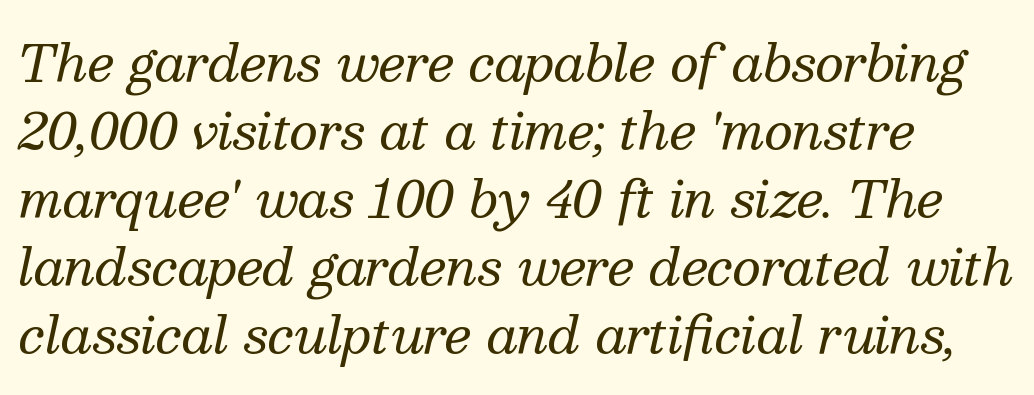
There's an unmistakable incline to the writing here. The letters sit at their default tracking, neither squeezed nor spread. Serifs: yes, visible at the terminals of the letterforms. Here the designer chose a conventional face with non-uniform glyph widths.
